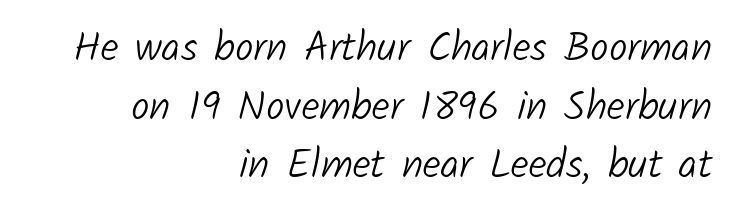
{"serif": "no", "bold": "no", "weight": "light", "width": "normal", "stroke_contrast": "low", "x_height": "medium", "monospaced": "no", "underline": "no", "align": "right", "line_spacing": "normal", "line_spacing_ratio": 1.43, "letter_spacing": "normal", "letter_spacing_em": 0.0, "glyph_px": 41}
